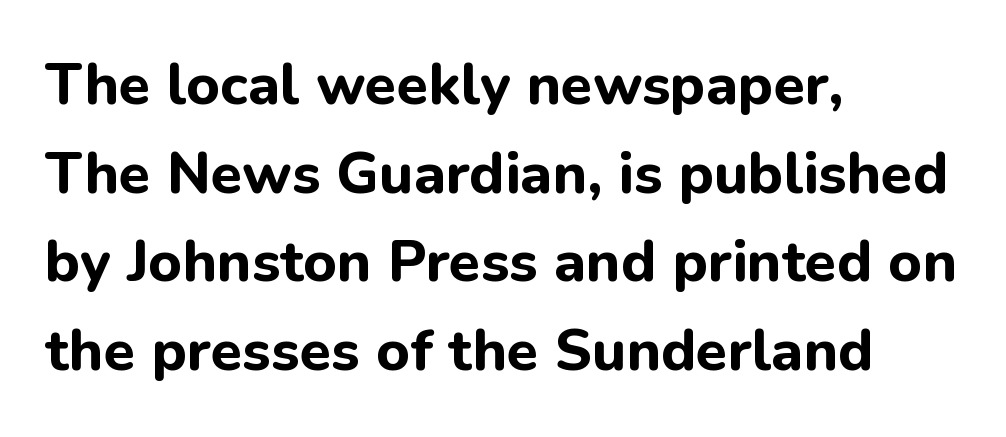
{"serif": "no", "italic": "no", "bold": "yes", "weight": "bold", "width": "normal", "stroke_contrast": "low", "x_height": "medium", "monospaced": "no", "underline": "no", "align": "left", "line_spacing": "normal", "line_spacing_ratio": 1.53, "letter_spacing": "normal", "letter_spacing_em": 0.0, "glyph_px": 58}
